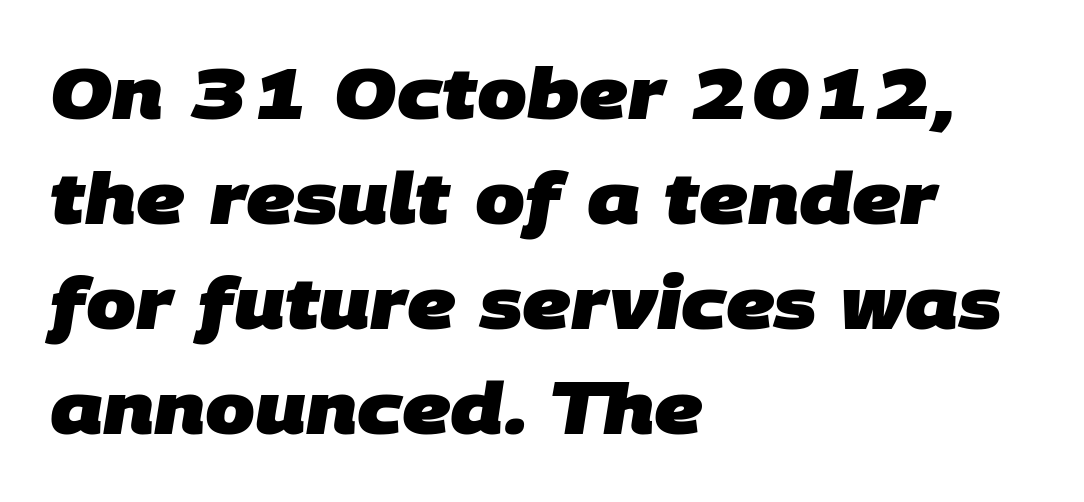
The image shows 71 px heavy sans-serif type; set left-aligned, normal line spacing (1.48x), normal letter spacing, not underlined; low stroke contrast and a large x-height.
